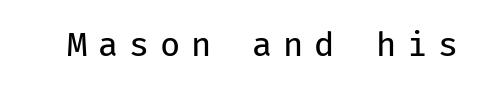
{"serif": "no", "italic": "no", "bold": "no", "weight": "regular", "width": "normal", "stroke_contrast": "low", "x_height": "medium", "monospaced": "yes", "underline": "no", "letter_spacing": "wide", "letter_spacing_em": 0.32, "glyph_px": 33}
